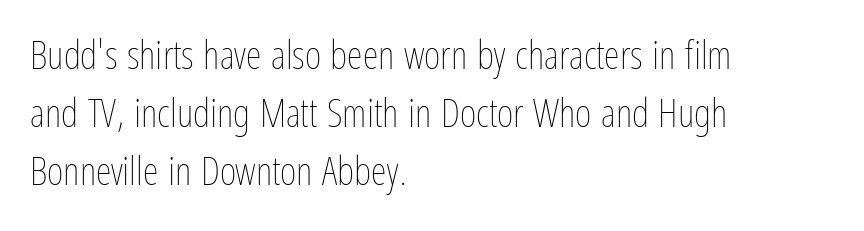
These lines were composed using upright roman letters. Unbolded letterforms with no extra heft. The strip under each line holds only bare page. Letter spacing: default. Notice how the passage keeps a crisp vertical edge on the left only. These lines are rendered in a variable-pitch font.
